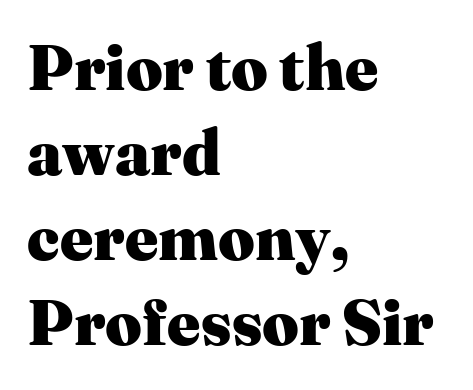
Regarding leading, the lines here are spaced in the standard way. Short and long lines alike share a common starting point at left. Here the designer chose a conventional face with non-uniform glyph widths. The sample has been set heavy, in full bold. Ordinary non-slanted type is in use. Is this a sans? No — the strokes have serifs.
